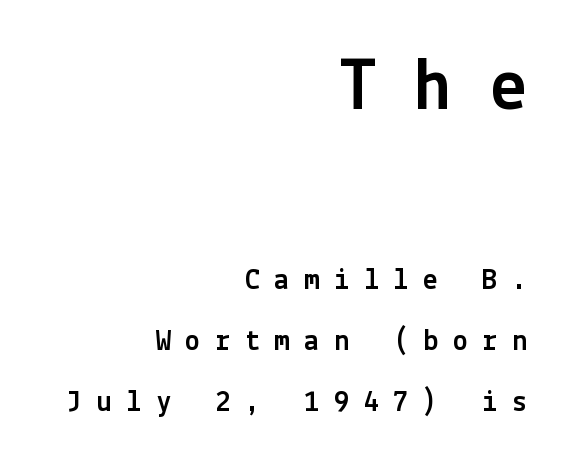
Is the block centered? No — it sits flush against the right margin. The rendering shrinks the type as you move from the upper chunk to the lower. Vertical strokes here are truly vertical. A typesetter would call this heavily tracked-out type. The space directly below the letters is spotless. Serif or sans? Sans — the stroke terminals are bare.
